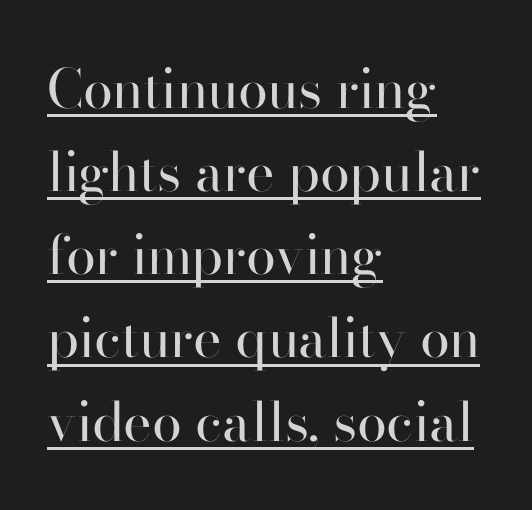
The image shows 54 px regular-weight sans-serif type, upright; set left-aligned, normal line spacing (1.54x), normal letter spacing, underlined; high stroke contrast and a small x-height.
